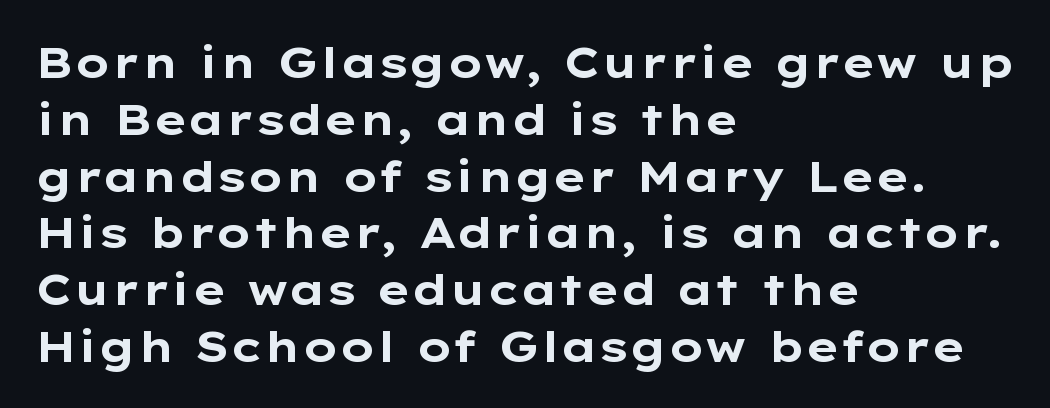
{"serif": "no", "italic": "no", "bold": "yes", "weight": "bold", "width": "wide", "stroke_contrast": "low", "x_height": "medium", "monospaced": "no", "underline": "no", "align": "left", "line_spacing": "normal", "line_spacing_ratio": 1.32, "letter_spacing": "normal", "letter_spacing_em": 0.0, "glyph_px": 43}
